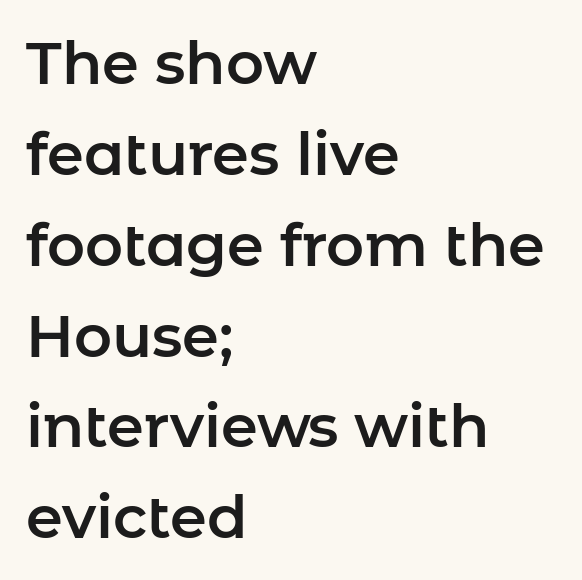
Q: Is the text italic (slanted)? A: No, it is upright.
Q: Is the typeface a serif or a sans-serif typeface? A: Sans-serif.
Q: Is the text underlined? A: No.
Q: How is the paragraph aligned? A: Left-aligned.
Q: Is the spacing between letters normal or unusually wide? A: Normal.
Q: Is the spacing between lines tight, normal or loose? A: Normal.
Q: Width (condensed, normal, or wide)? A: Normal.
Q: Stroke contrast? A: Low.
Q: x-height? A: Medium.
Q: Monospaced? A: No.
